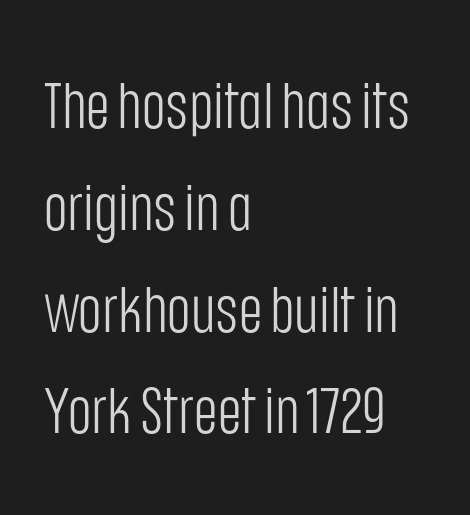
Is this a heavy cut? Hardly; it is regular or lighter. The tracking reads as untouched default to a designer's eye. Unmarked baselines from the first word to the last. The paragraph has a hard left edge and a soft right edge. These lines were composed using upright roman letters.
